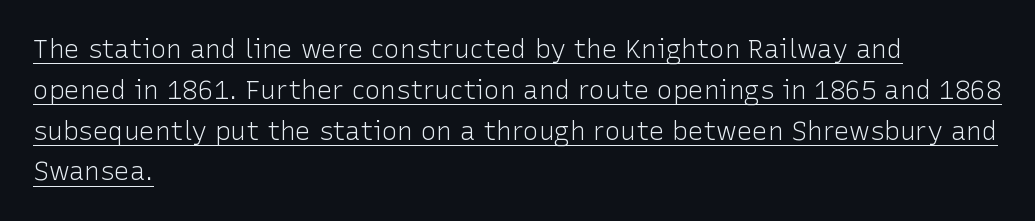
The lettering stays uniformly vertical, giving the passage a roman look. In designer terms, the underline attribute is active on this setting. Unbolded letterforms with no extra heft. If you drew a ruler down the left edge, every line would touch it. The passage shown stacks its lines at a standard gap. Tracking value appears to be zero — textbook default spacing.
